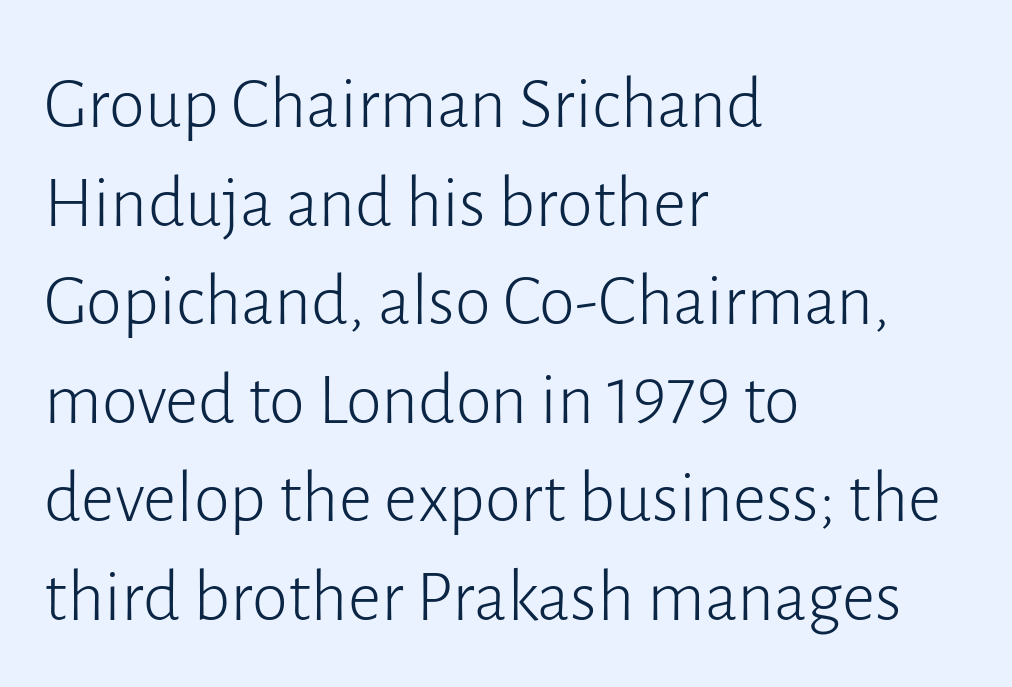
This rendering leaves character spacing at its baseline value. No word sits above an underline. No feet cap the strokes, marking this as sans-serif type. The strokes carry an ordinary text weight at most.
